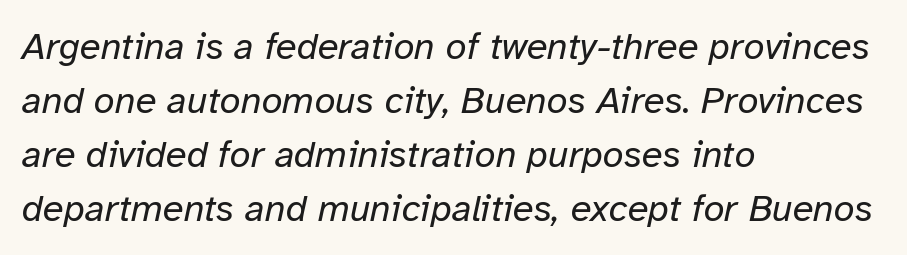
Q: Is the text bold? A: No.
Q: Is the text italic (slanted)? A: Yes, it leans right by about 12 degrees.
Q: Is the text underlined? A: No.
Q: How is the paragraph aligned? A: Left-aligned.
Q: Is the spacing between letters normal or unusually wide? A: Normal.
Q: Is the spacing between lines tight, normal or loose? A: Normal.
Q: Width (condensed, normal, or wide)? A: Normal.
Q: Stroke contrast? A: Low.
Q: x-height? A: Medium.
Q: Monospaced? A: No.
